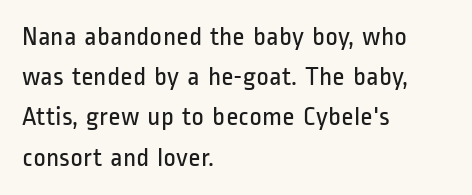
The image shows 27 px text type, upright; set left-aligned, normal line spacing (1.49x), normal letter spacing, not underlined.
